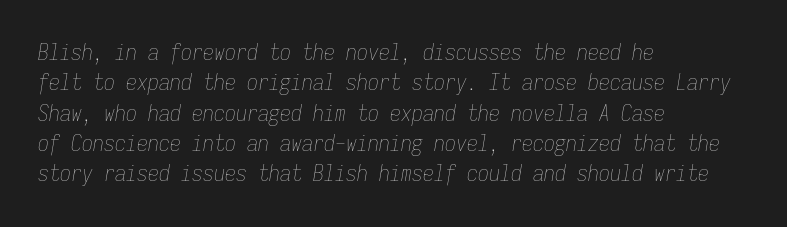
{"italic": "yes", "lean": "right", "slant_degrees": 9, "bold": "no", "underline": "no", "align": "left", "line_spacing": "normal", "line_spacing_ratio": 1.38, "letter_spacing": "normal", "letter_spacing_em": 0.0, "glyph_px": 22}
